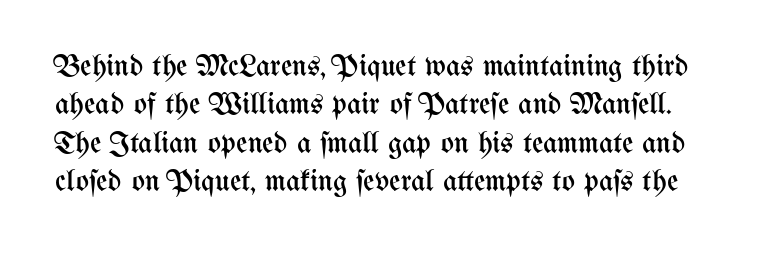
The image shows 31 px regular-weight, condensed type, upright; set line spacing 1.24x, normal letter spacing, not underlined; medium stroke contrast and a medium x-height.
